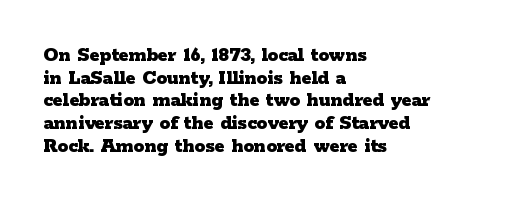
The image shows 21 px bold type, upright; set left-aligned, tight line spacing (1.08x), normal letter spacing, not underlined.
